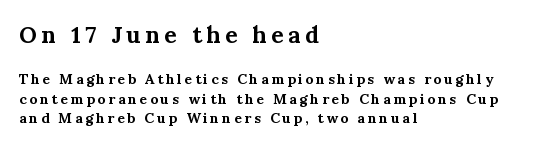
{"italic": "no", "bold": "yes", "underline": "no", "align": "left", "line_spacing": "normal", "line_spacing_ratio": 1.39, "letter_spacing": "wide", "letter_spacing_em": 0.2, "larger_block": "first", "size_ratio": 1.64, "glyph_px": 23}
